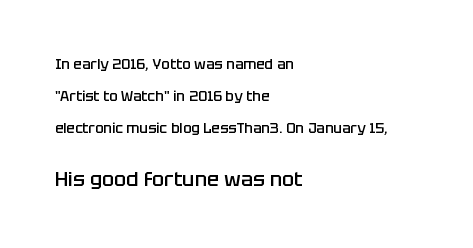
Typeset ragged right — the left edge is the straight one. In terms of leading, this rendering errs on the spacious side. Characters remain perfectly vertical along every line. Reading top to bottom, the characters get bigger at the block break. Set as a demibold, roughly 600 on the weight scale.
